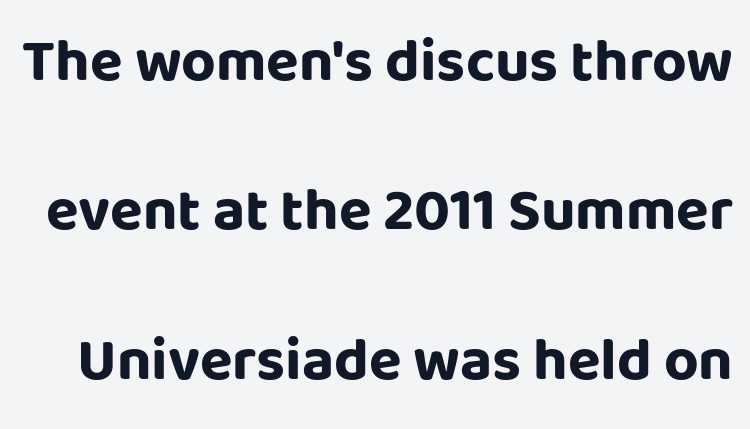
The image shows 60 px bold sans-serif type, upright; set loose line spacing (2.49x), normal letter spacing, not underlined; low stroke contrast and a large x-height.
